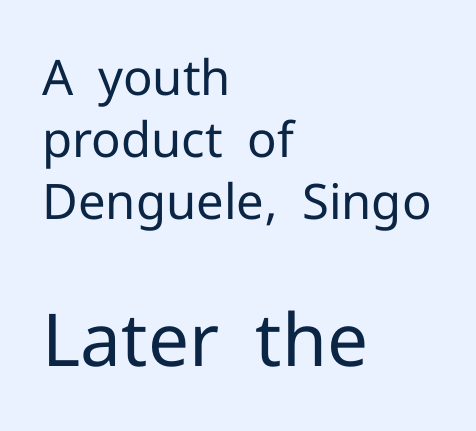
{"serif": "no", "italic": "no", "bold": "no", "weight": "regular", "width": "normal", "stroke_contrast": "low", "x_height": "medium", "monospaced": "no", "underline": "no", "align": "left", "line_spacing": "normal", "line_spacing_ratio": 1.27, "letter_spacing": "normal", "letter_spacing_em": 0.0, "larger_block": "second", "size_ratio": 1.49, "glyph_px": 73}
